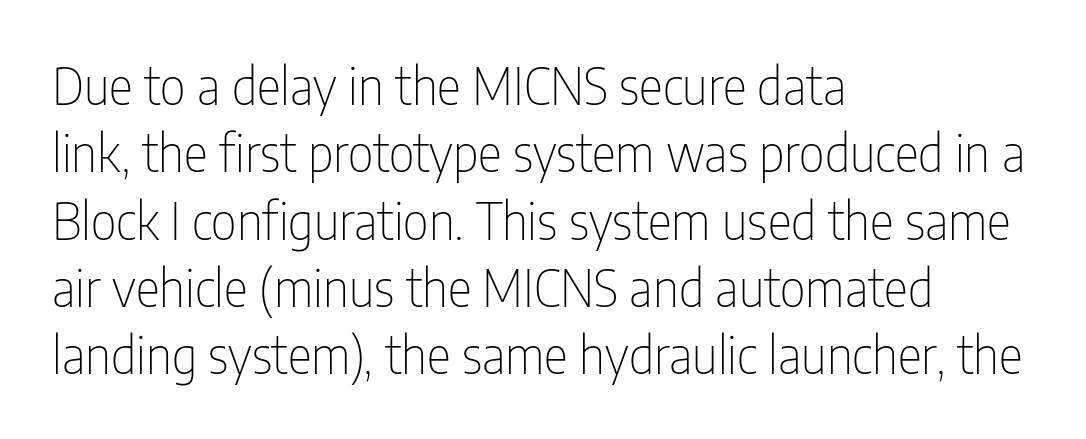
Q: Is the text bold? A: No.
Q: Is the text italic (slanted)? A: No, it is upright.
Q: Is the typeface a serif or a sans-serif typeface? A: Sans-serif.
Q: Is the text underlined? A: No.
Q: How is the paragraph aligned? A: Left-aligned.
Q: Is the spacing between letters normal or unusually wide? A: Normal.
Q: Is the spacing between lines tight, normal or loose? A: Normal.
Q: Width (condensed, normal, or wide)? A: Condensed.
Q: Stroke contrast? A: Low.
Q: x-height? A: Medium.
Q: Monospaced? A: No.
